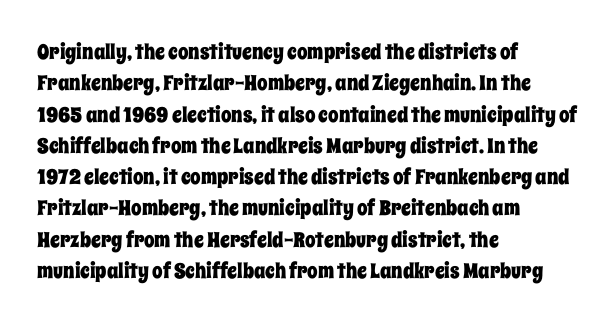
The compositor pushed each line to the left boundary. The designer left line spacing at the default. The rendering keeps characters at their native spacing. No italicization has been applied; the sample stays upright. Clear beneath every line of the passage.
